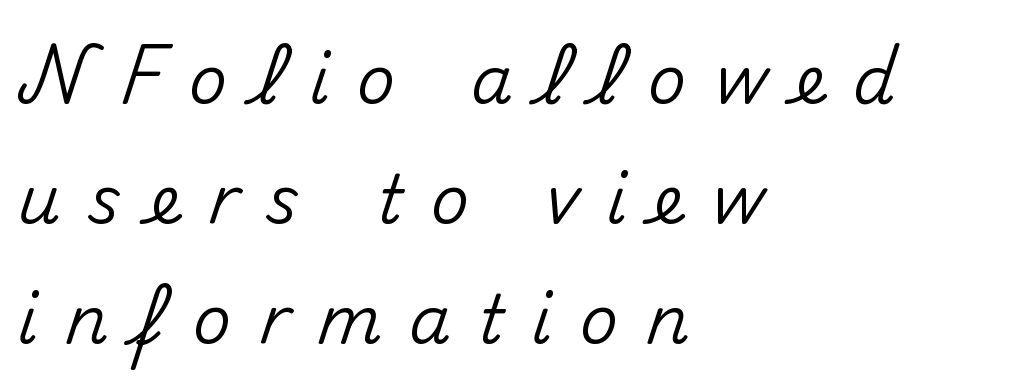
{"serif": "no", "width": "normal", "stroke_contrast": "medium", "x_height": "small", "monospaced": "no", "underline": "no", "align": "left", "line_spacing_ratio": 1.79, "letter_spacing": "wide", "letter_spacing_em": 0.41, "glyph_px": 67}
